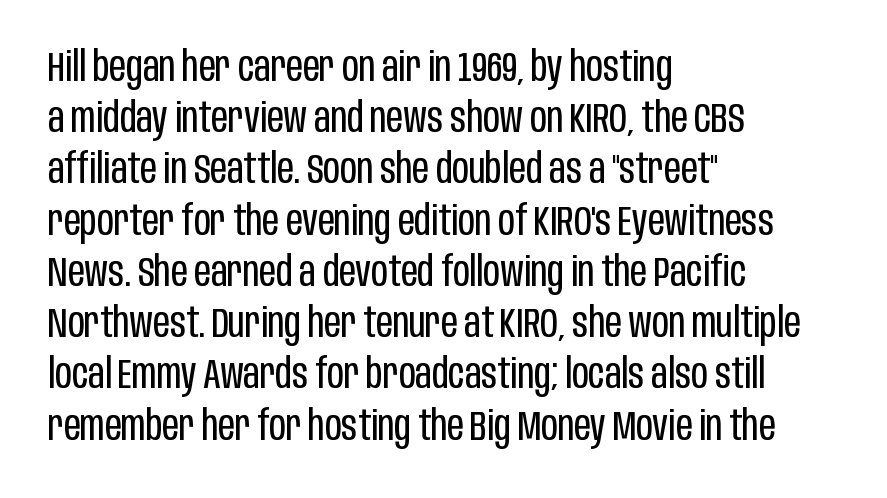
The passage shown is typed in a proportional face where columns would drift. Upright lettering throughout. Bare-footed words on every line. Interline gaps are of average width in this sample.
